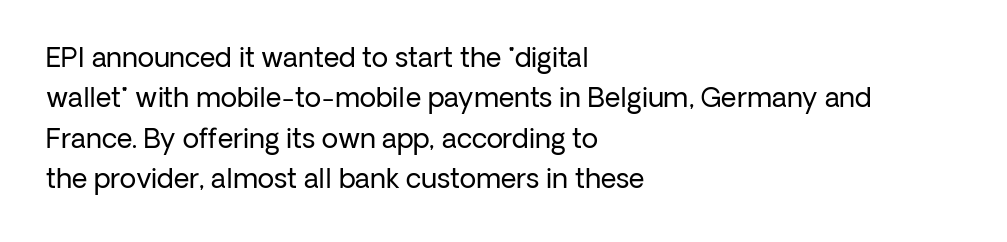
The passage shown stacks its lines at a standard gap. Students, note that the glyphs here touch the page at normal intervals. This reads as an unemphasized weight, regular at the heaviest. Typeset ragged right — the left edge is the straight one. No italicization has been applied; the sample stays upright.
